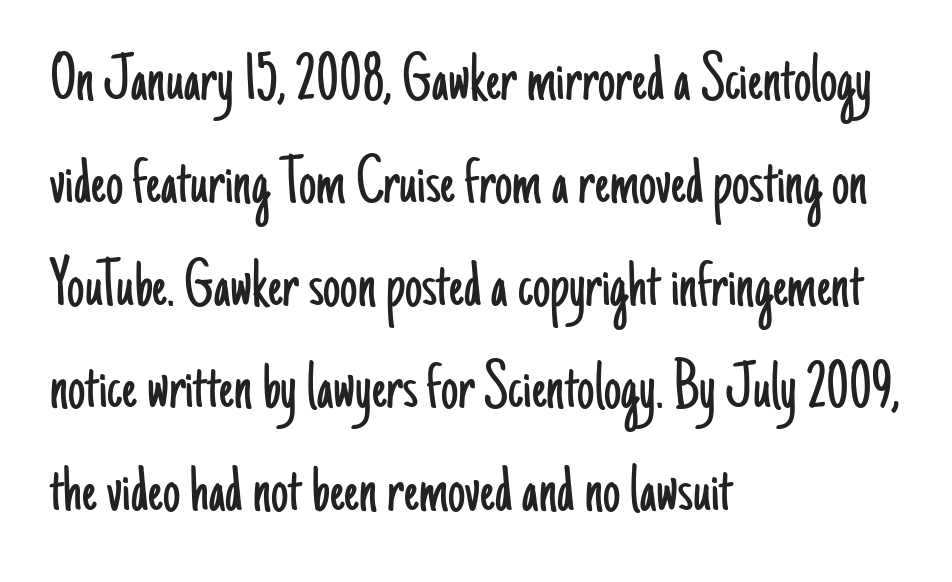
This is roman type, the default non-slanted kind. The lines are quadded left. In terms of letterspacing, this is plain default setting. The type family on display is of the sans-serif kind. The typesetting does not lean heavy: it is not bold. Anything drawn beneath the words? Only blank space.
